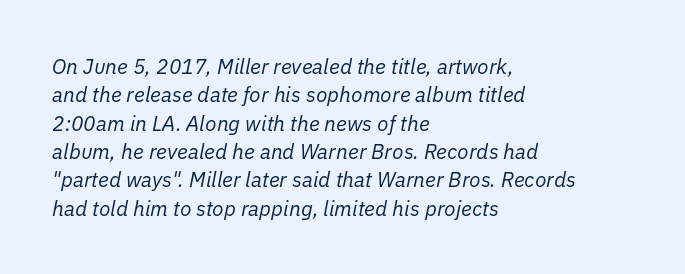
The image shows 21 px text type, italic (leaning right); set left-aligned, normal line spacing (1.35x), normal letter spacing, not underlined.
